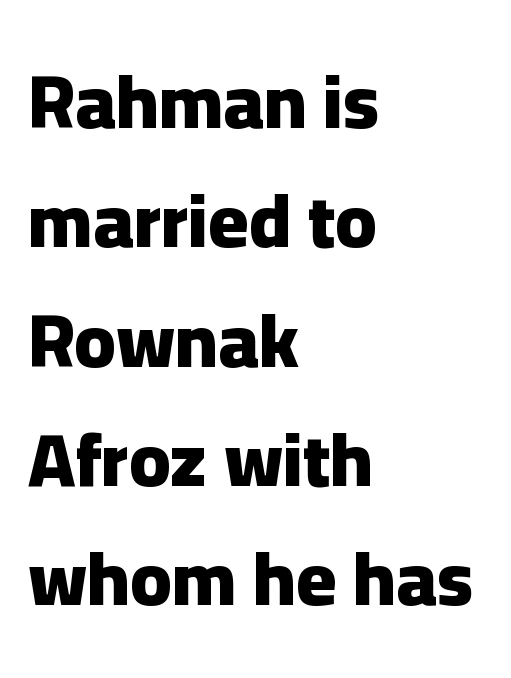
{"serif": "no", "italic": "no", "bold": "yes", "weight": "heavy", "width": "normal", "stroke_contrast": "low", "x_height": "medium", "monospaced": "no", "underline": "no", "align": "left", "line_spacing": "normal", "line_spacing_ratio": 1.57, "letter_spacing": "normal", "letter_spacing_em": 0.0, "glyph_px": 76}
